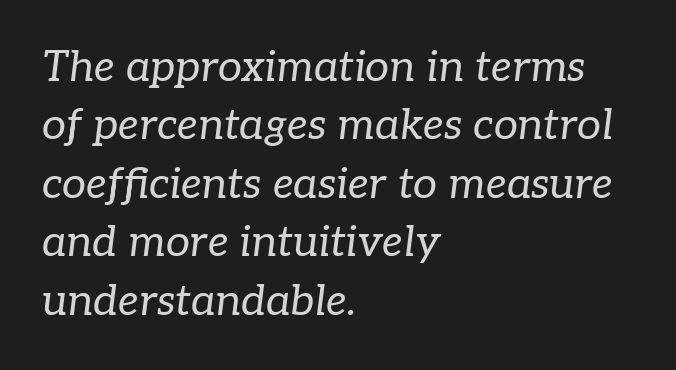
Tall strokes in this sample are angled rather than plumb. Underlining? Definitely not there. Default kerning and tracking; the words read as compact shapes. I'd call this a serif setting — the letters wear small feet. Think of a printed novel: that variable character pitch is what you see here. Typeset ragged right — the left edge is the straight one.
